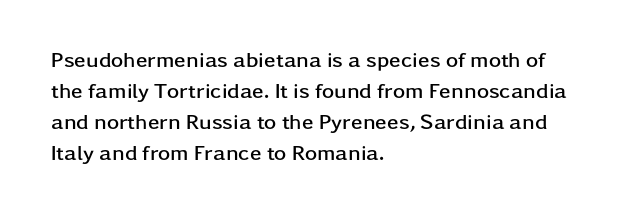
The image shows 21 px bold type, upright; set left-aligned, normal line spacing (1.47x), normal letter spacing, not underlined.
